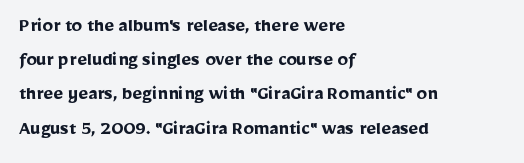
Q: Is the text bold? A: Yes.
Q: Is the text italic (slanted)? A: No, it is upright.
Q: Is the text underlined? A: No.
Q: How is the paragraph aligned? A: Left-aligned.
Q: Is the spacing between letters normal or unusually wide? A: Normal.
Q: Is the spacing between lines tight, normal or loose? A: Normal.
